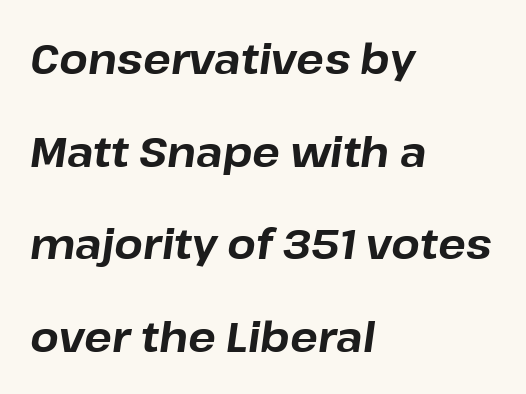
The image shows 41 px bold type, italic (leaning right); set left-aligned, loose line spacing (2.26x), normal letter spacing, not underlined; low stroke contrast and a medium x-height.
